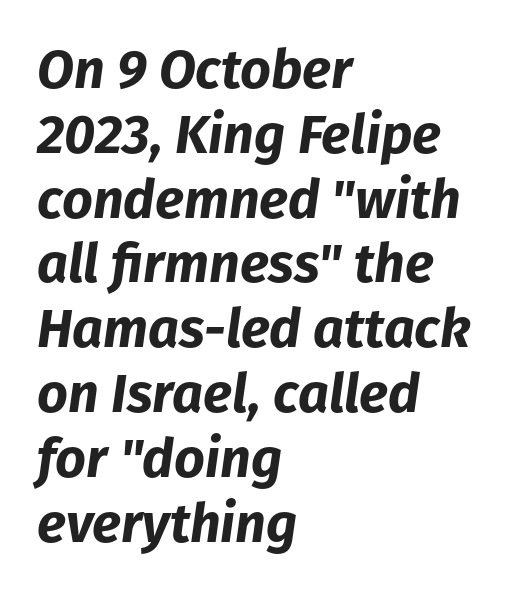
{"italic": "yes", "lean": "right", "slant_degrees": 8, "bold": "yes", "weight": "bold", "width": "normal", "stroke_contrast": "low", "x_height": "medium", "monospaced": "no", "underline": "no", "align": "left", "line_spacing_ratio": 1.2, "letter_spacing": "normal", "letter_spacing_em": 0.0, "glyph_px": 54}
